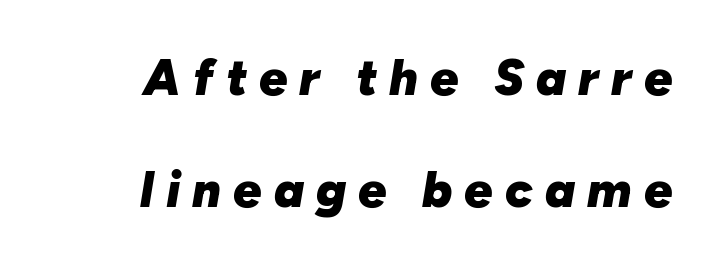
Q: Is the text bold? A: Yes.
Q: Is the text italic (slanted)? A: Yes, it leans right by about 10 degrees.
Q: Is the text underlined? A: No.
Q: Is the spacing between letters normal or unusually wide? A: Unusually wide.
Q: Is the spacing between lines tight, normal or loose? A: Loose.
Q: Width (condensed, normal, or wide)? A: Normal.
Q: Stroke contrast? A: Low.
Q: x-height? A: Medium.
Q: Monospaced? A: No.
